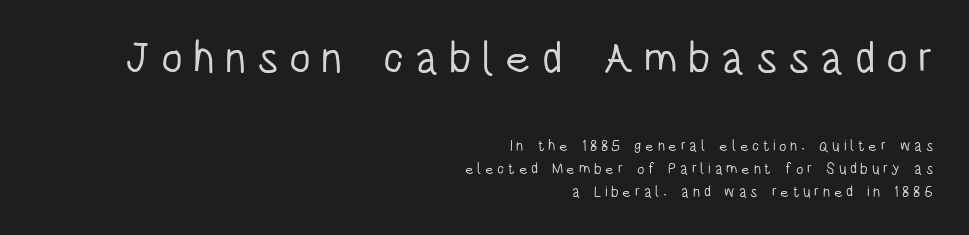
{"serif": "no", "italic": "no", "bold": "no", "weight": "light", "width": "condensed", "stroke_contrast": "low", "x_height": "large", "monospaced": "no", "underline": "no", "align": "right", "line_spacing": "normal", "line_spacing_ratio": 1.52, "letter_spacing": "wide", "letter_spacing_em": 0.24, "larger_block": "first", "size_ratio": 2.93, "glyph_px": 44}
